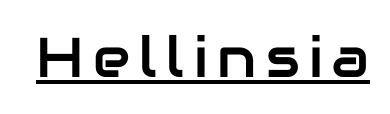
{"serif": "no", "italic": "no", "width": "normal", "stroke_contrast": "low", "x_height": "medium", "monospaced": "no", "underline": "yes", "glyph_px": 56}
